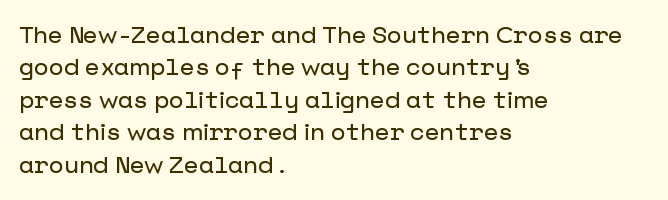
Q: Is the text italic (slanted)? A: No, it is upright.
Q: Is the text underlined? A: No.
Q: How is the paragraph aligned? A: Left-aligned.
Q: Is the spacing between letters normal or unusually wide? A: Normal.
Q: Is the spacing between lines tight, normal or loose? A: Normal.
